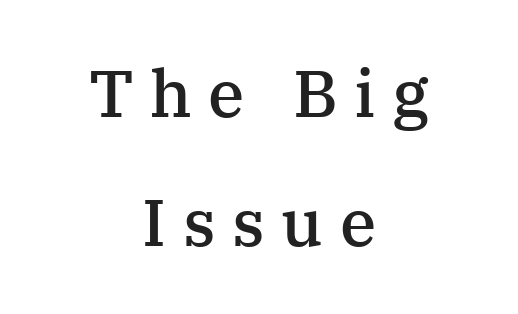
The letters advance in unequal steps, a hallmark of proportional type. Whoever set this chose breathing room over compactness in the vertical rhythm. Typographically, this falls in the serif category. The sample has been set in demibold, a notch under bold.
